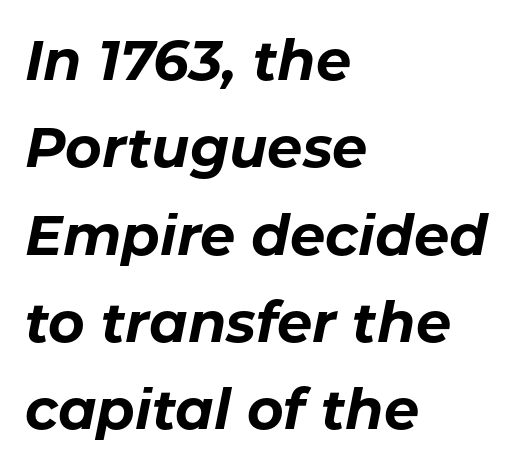
{"italic": "yes", "lean": "right", "slant_degrees": 11, "bold": "yes", "weight": "bold", "width": "normal", "stroke_contrast": "low", "x_height": "medium", "monospaced": "no", "underline": "no", "align": "left", "line_spacing": "normal", "line_spacing_ratio": 1.56, "letter_spacing": "normal", "letter_spacing_em": 0.0, "glyph_px": 56}
